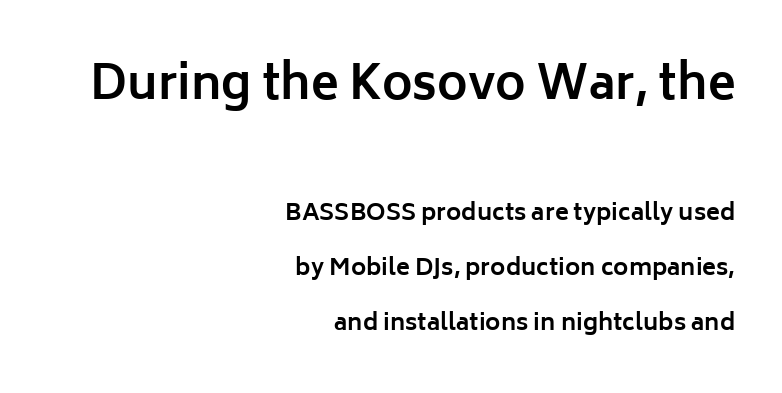
Note the varied advance widths — an 'i' is clearly narrower than an 'm'. Block one is the big one; block two sits smaller underneath. This is sans-serif lettering, the kind often seen on screens and signage. The lettering stays uniformly vertical, giving the passage a roman look. If you drew a ruler down the right edge, every line would touch it. The strokes are fattened all the way to bold.
